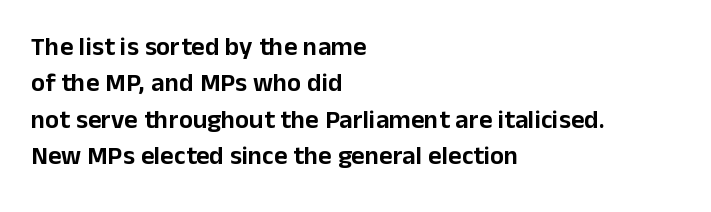
{"italic": "no", "underline": "no", "align": "left", "line_spacing": "normal", "line_spacing_ratio": 1.4, "letter_spacing": "normal", "letter_spacing_em": 0.0, "glyph_px": 26}
